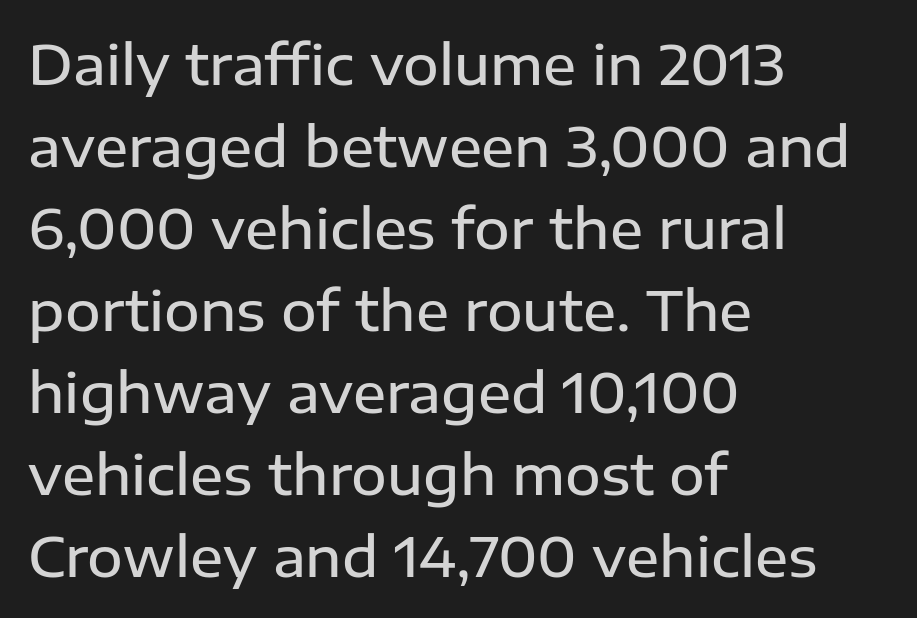
{"serif": "no", "italic": "no", "bold": "semi", "weight": "semibold", "width": "normal", "stroke_contrast": "low", "x_height": "medium", "monospaced": "no", "underline": "no", "align": "left", "line_spacing": "normal", "line_spacing_ratio": 1.49, "letter_spacing": "normal", "letter_spacing_em": 0.0, "glyph_px": 55}
